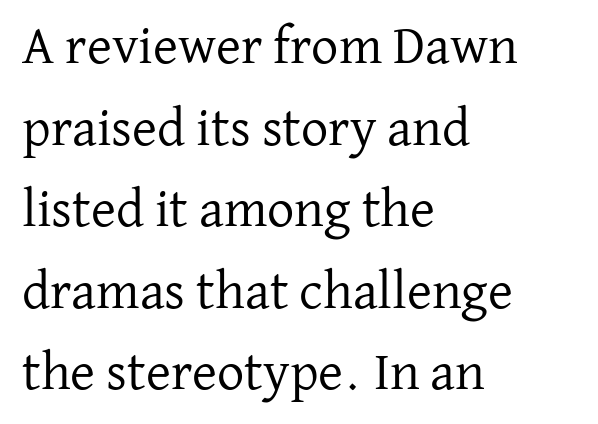
The specimen reads as upright at a glance. The rag falls on the right side of this text block. Compared with typical paragraphs, the rows here are spaced about the same. Letters have the restrained weight of plain body copy at most.
